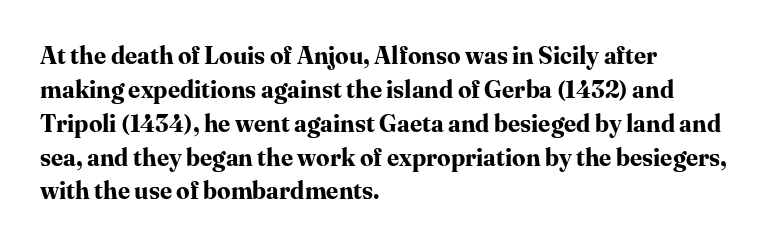
Q: Is the text bold? A: Yes.
Q: Is the text italic (slanted)? A: No, it is upright.
Q: Is the text underlined? A: No.
Q: How is the paragraph aligned? A: Left-aligned.
Q: Is the spacing between letters normal or unusually wide? A: Normal.
Q: Is the spacing between lines tight, normal or loose? A: Normal.
